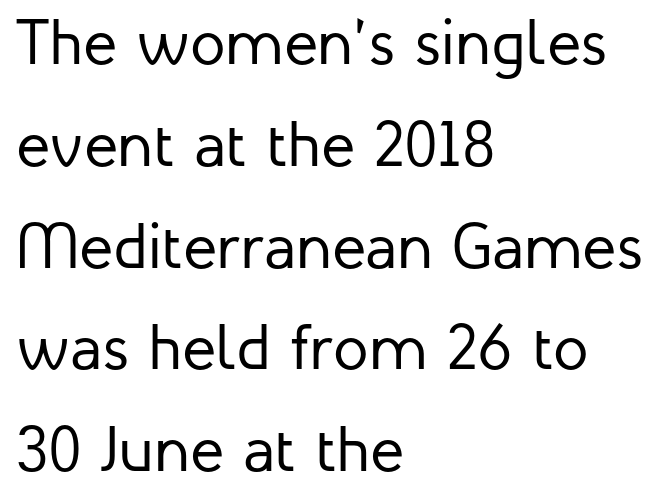
Q: Is the text bold? A: No.
Q: Is the text italic (slanted)? A: No, it is upright.
Q: Is the typeface a serif or a sans-serif typeface? A: Sans-serif.
Q: Is the text underlined? A: No.
Q: How is the paragraph aligned? A: Left-aligned.
Q: Is the spacing between letters normal or unusually wide? A: Normal.
Q: Is the spacing between lines tight, normal or loose? A: Normal.
Q: Width (condensed, normal, or wide)? A: Normal.
Q: Stroke contrast? A: Low.
Q: x-height? A: Medium.
Q: Monospaced? A: No.
